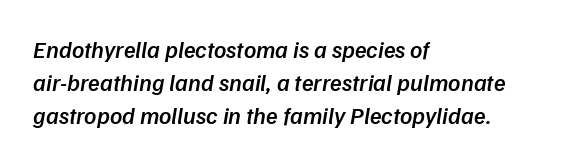
The image shows 24 px text type, italic (leaning right); set left-aligned, normal line spacing (1.38x), normal letter spacing, not underlined.
